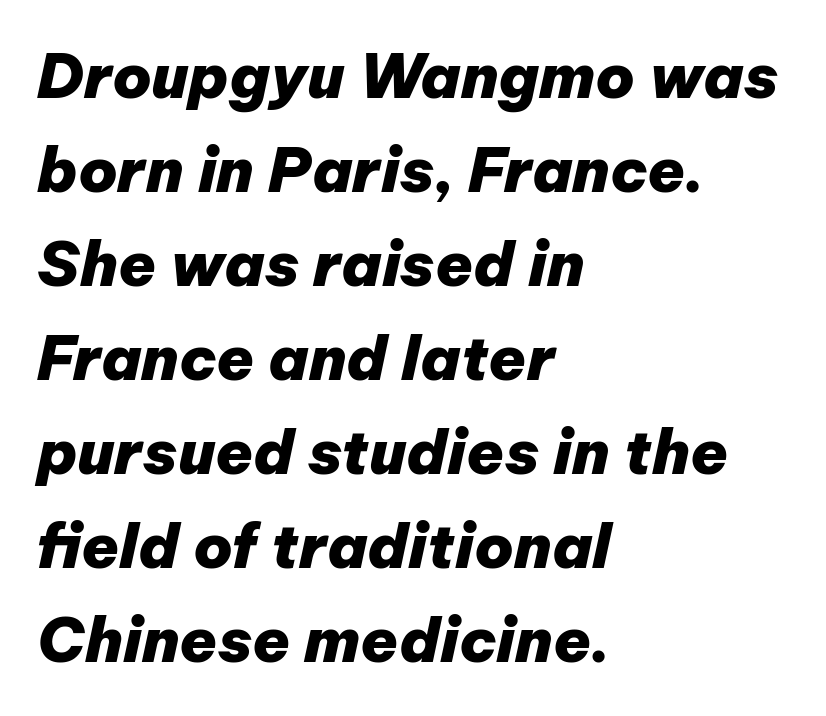
The image shows 61 px heavy type, italic (leaning right); set left-aligned, normal line spacing (1.54x), normal letter spacing, not underlined; low stroke contrast and a medium x-height.
